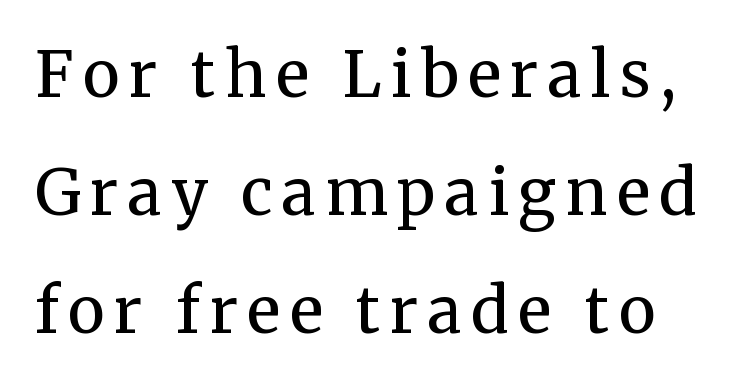
The image shows 63 px regular-weight serif type, upright; set line spacing 1.87x, not underlined; medium stroke contrast and a medium x-height.
